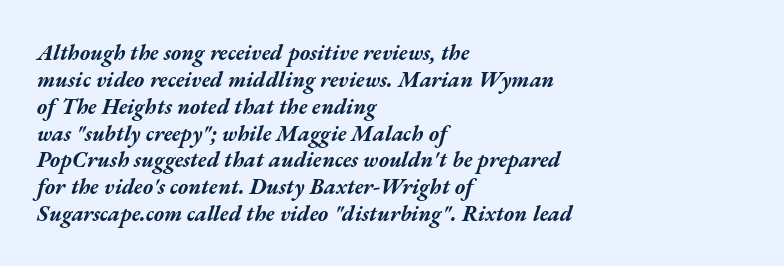
The image shows 22 px bold type, italic (leaning right); set left-aligned, line spacing 1.22x, normal letter spacing, not underlined.
